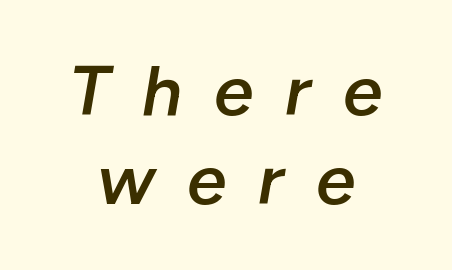
{"italic": "yes", "lean": "right", "slant_degrees": 10, "bold": "semi", "weight": "semibold", "width": "normal", "stroke_contrast": "low", "x_height": "medium", "monospaced": "no", "underline": "no", "line_spacing": "normal", "line_spacing_ratio": 1.26, "letter_spacing": "wide", "letter_spacing_em": 0.45, "glyph_px": 71}
